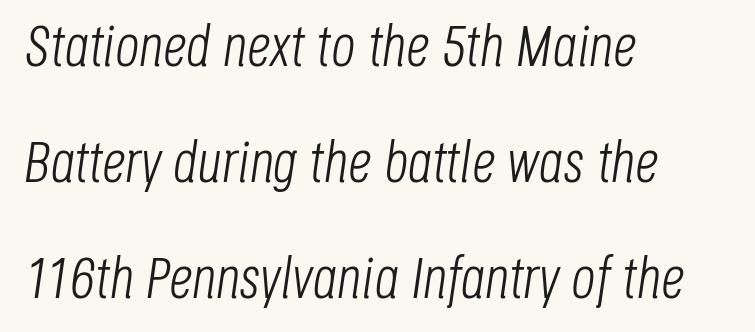
Spacing verdict: proportional, widths tailored to each character. Check the space under the baseline: it is left empty. Whoever set this chose breathing room over compactness in the vertical rhythm. All the whitespace from short lines collects on the right. Characters follow at the spacing the type designer built in.
